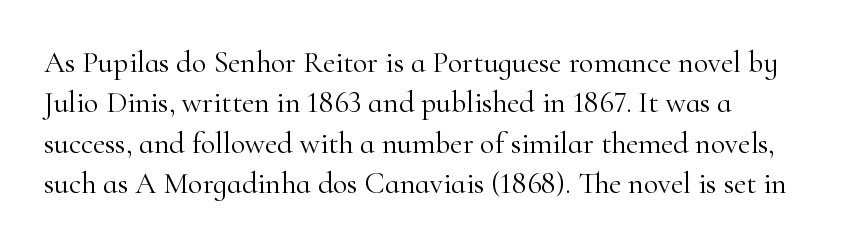
{"serif": "yes", "italic": "no", "bold": "no", "weight": "light", "width": "normal", "stroke_contrast": "high", "x_height": "small", "monospaced": "no", "underline": "no", "line_spacing": "normal", "line_spacing_ratio": 1.35, "letter_spacing": "normal", "letter_spacing_em": 0.0, "glyph_px": 30}
